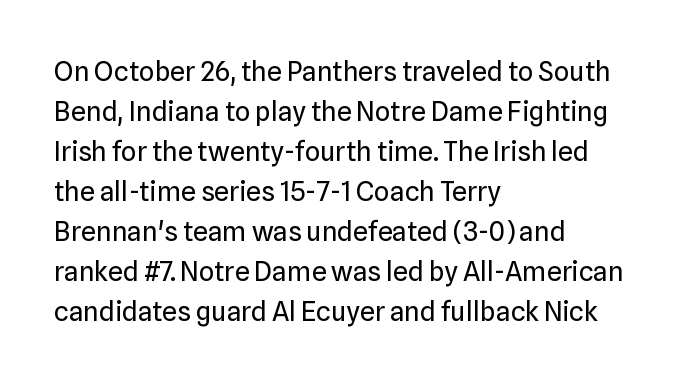
The image shows 27 px text type, upright; set left-aligned, normal line spacing (1.48x), normal letter spacing, not underlined.
